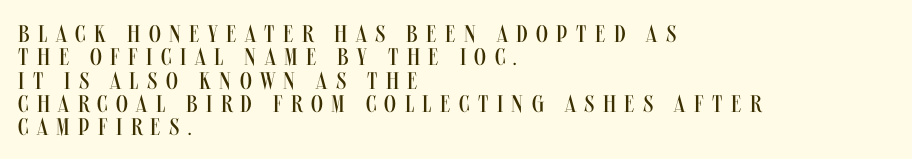
Is the type heavy? It reads as light-to-regular instead. Between one letter and the next there's a generous, obvious gap. Does the leading feel generous? Not at all — it's pinched. Any mark beneath the type? The region is blank.
